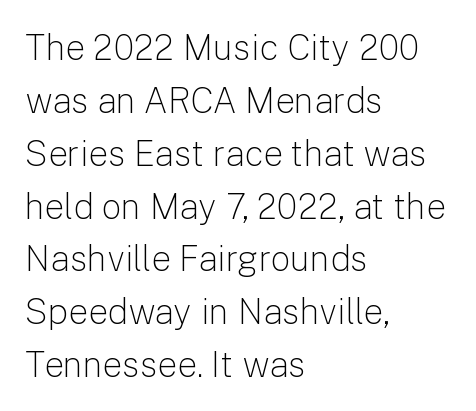
The image shows 35 px light sans-serif type, upright; set left-aligned, normal line spacing (1.51x), normal letter spacing, not underlined; low stroke contrast and a medium x-height.
